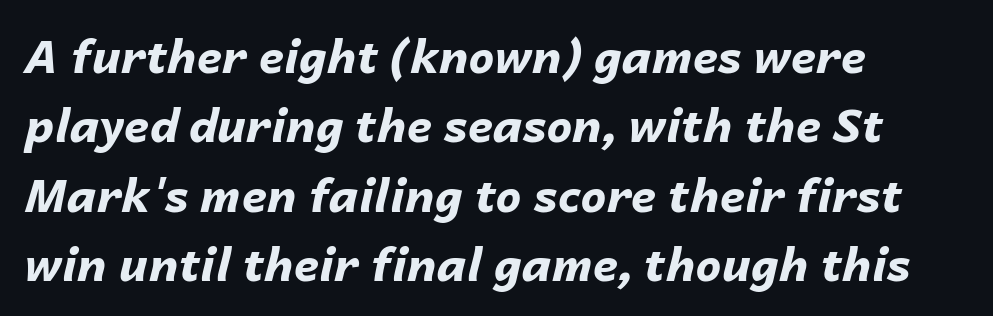
Q: Is the text bold? A: Yes.
Q: Is the text italic (slanted)? A: Yes, it leans right by about 14 degrees.
Q: Is the text underlined? A: No.
Q: How is the paragraph aligned? A: Left-aligned.
Q: Is the spacing between letters normal or unusually wide? A: Normal.
Q: Is the spacing between lines tight, normal or loose? A: Normal.
Q: Width (condensed, normal, or wide)? A: Normal.
Q: Stroke contrast? A: Low.
Q: x-height? A: Medium.
Q: Monospaced? A: No.
